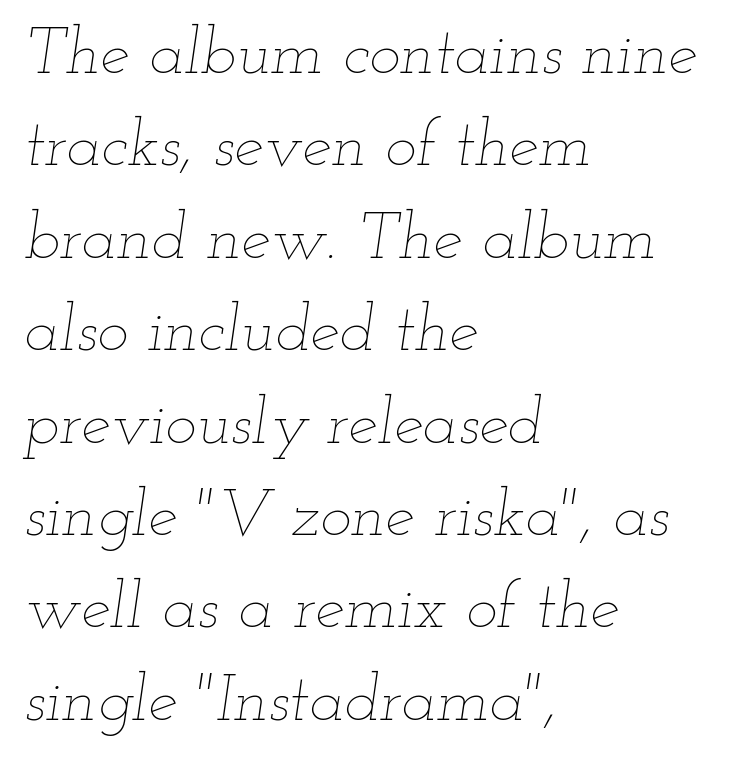
{"italic": "yes", "lean": "right", "slant_degrees": 12, "bold": "no", "weight": "thin", "width": "wide", "stroke_contrast": "low", "x_height": "small", "monospaced": "no", "underline": "no", "align": "left", "line_spacing": "normal", "line_spacing_ratio": 1.4, "letter_spacing": "normal", "letter_spacing_em": 0.0, "glyph_px": 66}
